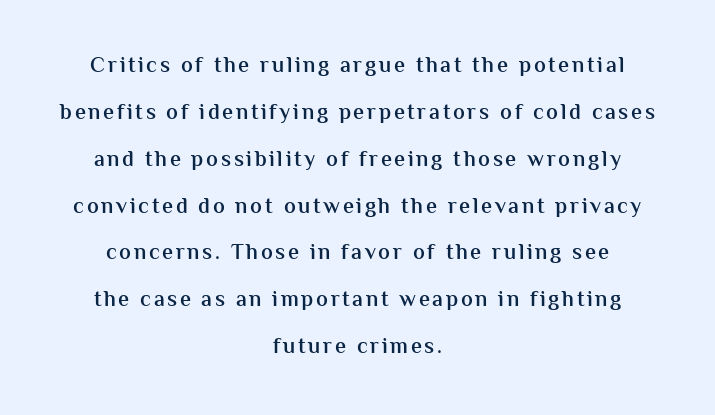
The image shows 22 px text type, upright; set centered, loose line spacing (2.13x), not underlined.
